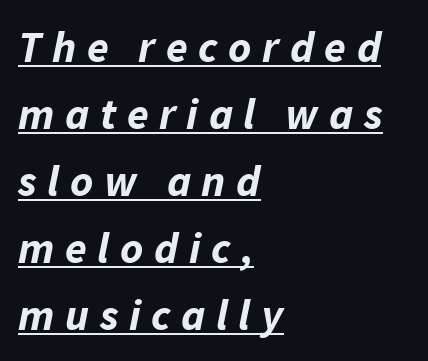
The rows are spaced the way most documents space them. Beneath each row of characters lies a ruled line. The tracking jumps out immediately: characters are airy and widely separated. If you drew a ruler down the left edge, every line would touch it. Yep, that's italic — everything's leaning. The face used here is proportionally spaced, like ordinary book or web type.
